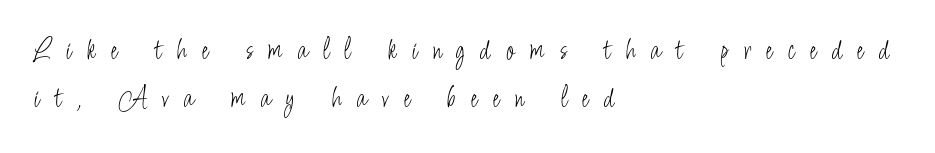
The image shows 30 px light, condensed sans-serif type; set left-aligned, normal line spacing (1.61x), unusually wide letter spacing (+0.5 em), not underlined; low stroke contrast and a small x-height.
